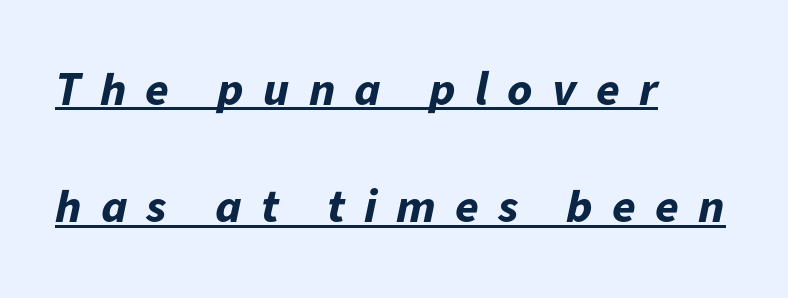
The glyphs look as if they've been sheared to an angle. Every word sits above its own underline. A classic flush-left, rag-right setting is used for this passage. These lines are rendered in a variable-pitch font. The face used here has the dense, thick strokes of a bold. There is plenty of visible air inserted between adjacent glyphs.
